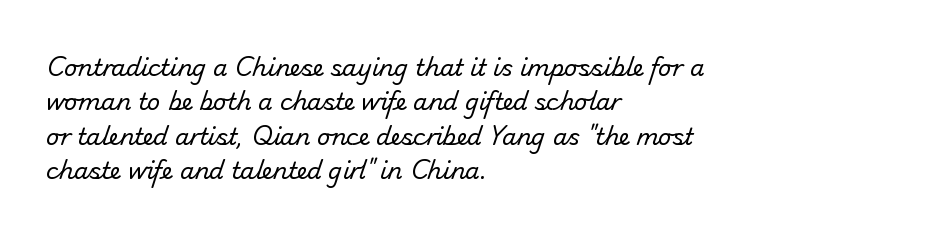
The image shows 23 px text type; set left-aligned, normal line spacing (1.5x), normal letter spacing, not underlined.
